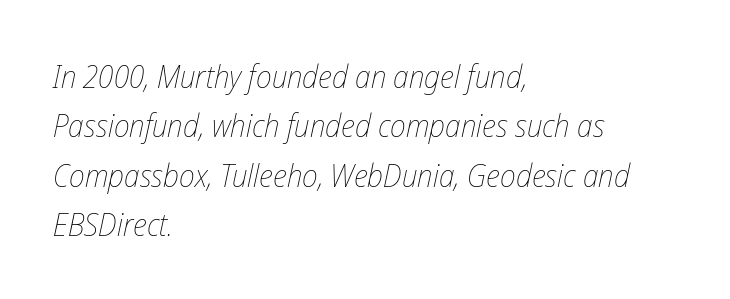
Q: Is the text bold? A: No.
Q: Is the text italic (slanted)? A: Yes, it leans right by about 12 degrees.
Q: Is the text underlined? A: No.
Q: How is the paragraph aligned? A: Left-aligned.
Q: Is the spacing between letters normal or unusually wide? A: Normal.
Q: Is the spacing between lines tight, normal or loose? A: Normal.
Q: Width (condensed, normal, or wide)? A: Condensed.
Q: Stroke contrast? A: Low.
Q: x-height? A: Medium.
Q: Monospaced? A: No.
